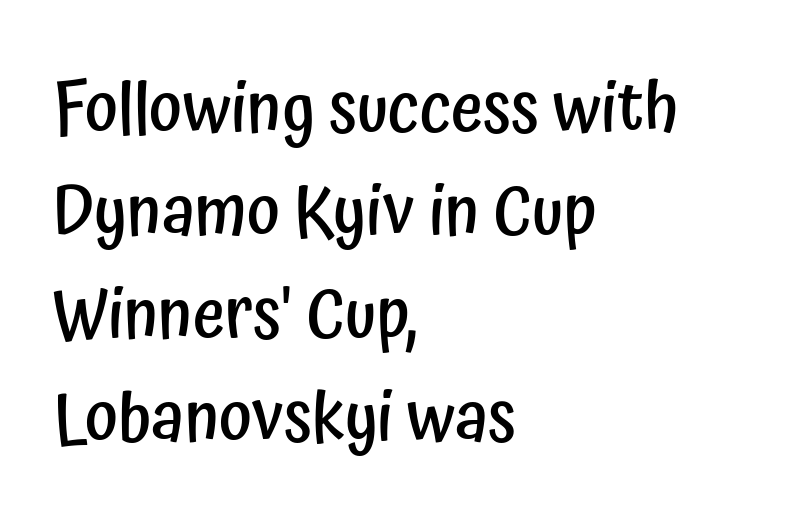
These lines sit exactly where default settings would place them. Descenders hang freely into open space. All the whitespace from short lines collects on the right. The font family rendered here belongs to the sans-serif group. A typesetter would call this proportional, since set widths differ per character. Bold? Not quite — semibold, heavier than regular but stopping short.
